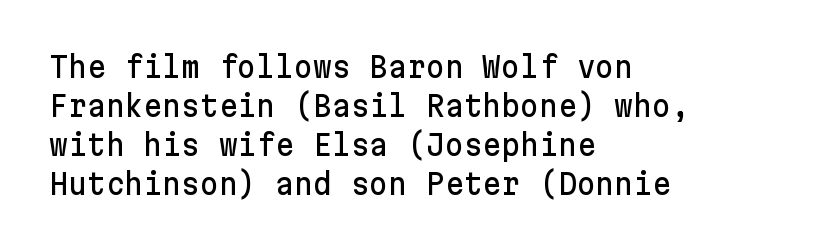
The image shows 29 px sans-serif type, upright; set left-aligned, normal line spacing (1.34x), normal letter spacing, not underlined; low stroke contrast and a medium x-height.
